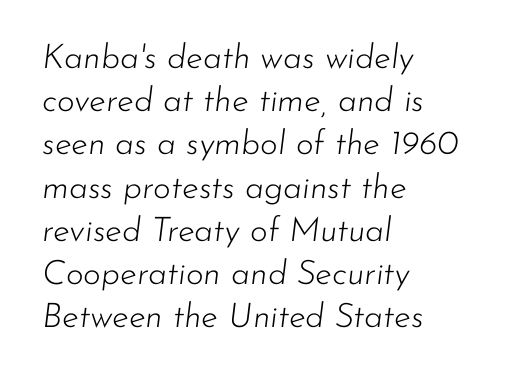
Q: Is the text bold? A: No.
Q: Is the text italic (slanted)? A: Yes, it leans right by about 7 degrees.
Q: Is the text underlined? A: No.
Q: How is the paragraph aligned? A: Left-aligned.
Q: Is the spacing between letters normal or unusually wide? A: Normal.
Q: Is the spacing between lines tight, normal or loose? A: Normal.
Q: Width (condensed, normal, or wide)? A: Normal.
Q: Stroke contrast? A: Low.
Q: x-height? A: Small.
Q: Monospaced? A: No.
